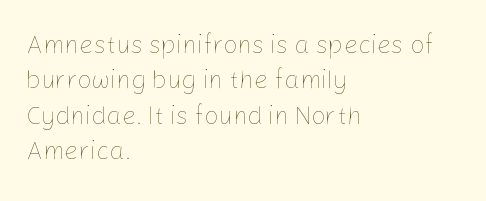
{"italic": "no", "bold": "no", "underline": "no", "align": "left", "line_spacing": "normal", "line_spacing_ratio": 1.42, "letter_spacing": "normal", "letter_spacing_em": 0.0, "glyph_px": 25}
